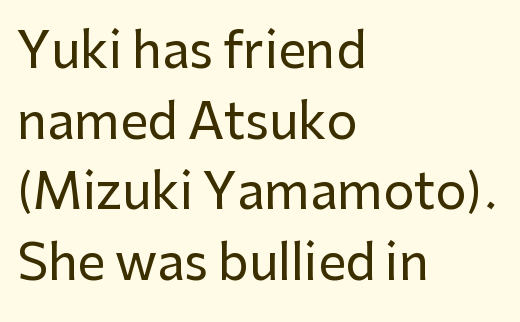
{"serif": "no", "italic": "no", "width": "normal", "stroke_contrast": "low", "x_height": "medium", "monospaced": "no", "underline": "no", "align": "left", "line_spacing": "normal", "line_spacing_ratio": 1.44, "letter_spacing": "normal", "letter_spacing_em": 0.0, "glyph_px": 49}
